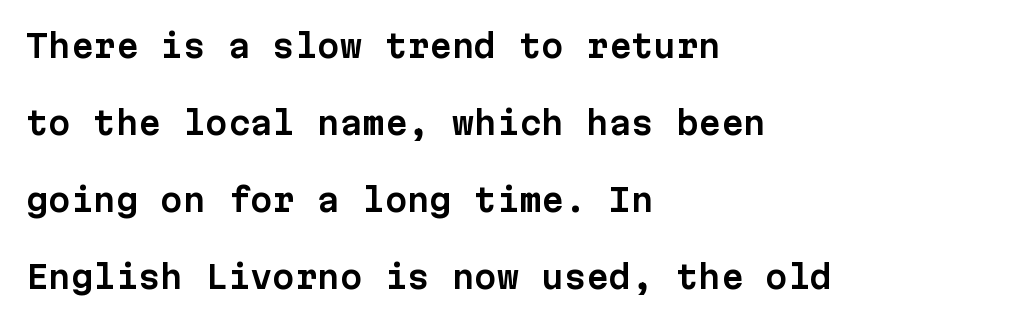
The image shows 32 px sans-serif type, upright, monospaced; set left-aligned, loose line spacing (2.41x), normal letter spacing, not underlined; low stroke contrast and a medium x-height.
